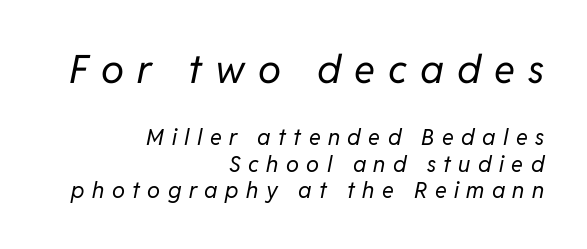
Q: Is the text bold? A: No.
Q: Is the text italic (slanted)? A: Yes, it leans right by about 11 degrees.
Q: Is the text underlined? A: No.
Q: How is the paragraph aligned? A: Right-aligned.
Q: Is the spacing between letters normal or unusually wide? A: Unusually wide.
Q: Which block of text is set in a larger size, the first (top) or the second (bottom)? A: The first (top) one.
Q: Width (condensed, normal, or wide)? A: Normal.
Q: Stroke contrast? A: Low.
Q: x-height? A: Medium.
Q: Monospaced? A: No.
